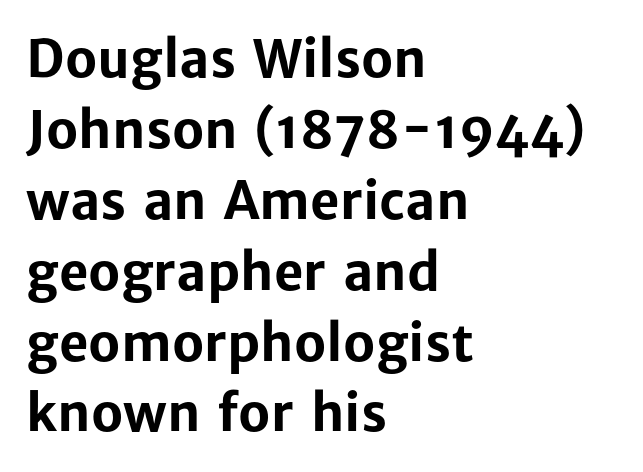
Italic: no, the glyphs are upright roman. Quick note: underline off. This rendering uses left alignment, leaving the right contour irregular. The line-height multiplier appears to be the usual default. The designer went with a sans here, leaving each stem footless.
